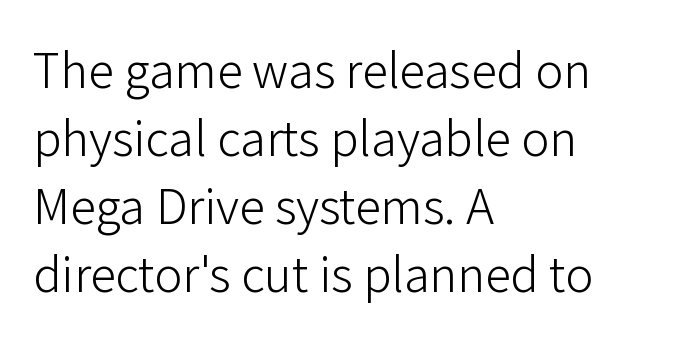
The image shows 47 px light sans-serif type, upright; set left-aligned, normal line spacing (1.45x), normal letter spacing, not underlined; low stroke contrast and a medium x-height.
